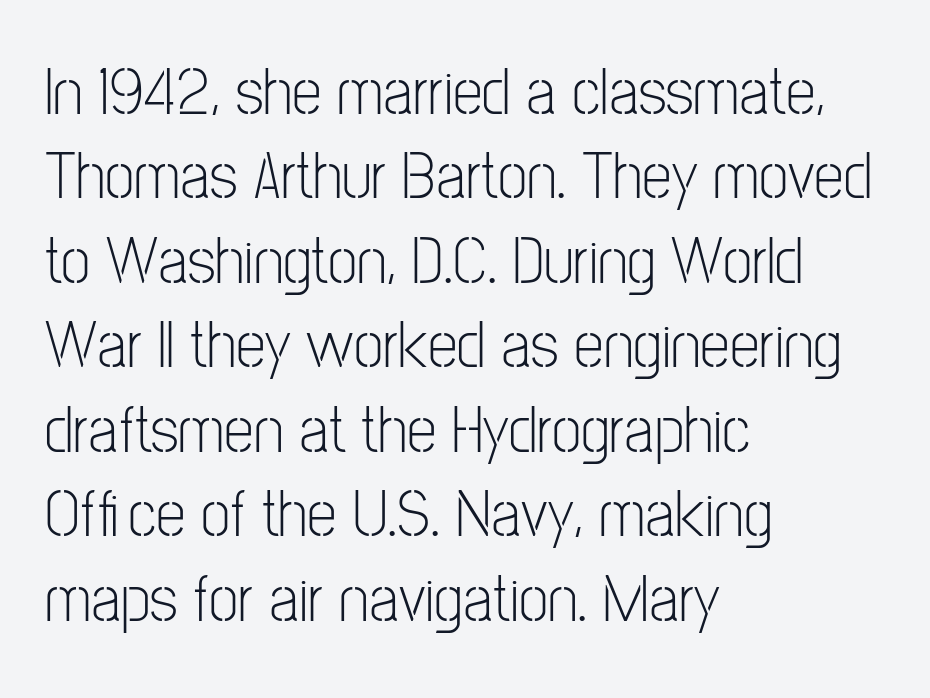
{"serif": "no", "italic": "no", "bold": "no", "weight": "light", "width": "condensed", "stroke_contrast": "low", "x_height": "medium", "monospaced": "no", "underline": "no", "align": "left", "line_spacing": "normal", "line_spacing_ratio": 1.26, "letter_spacing": "normal", "letter_spacing_em": 0.0, "glyph_px": 67}
